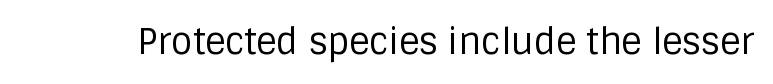
Q: Is the text bold? A: No.
Q: Is the text italic (slanted)? A: No, it is upright.
Q: Is the typeface a serif or a sans-serif typeface? A: Sans-serif.
Q: Is the text underlined? A: No.
Q: Is the spacing between letters normal or unusually wide? A: Normal.
Q: Width (condensed, normal, or wide)? A: Normal.
Q: Stroke contrast? A: Low.
Q: x-height? A: Large.
Q: Monospaced? A: No.
